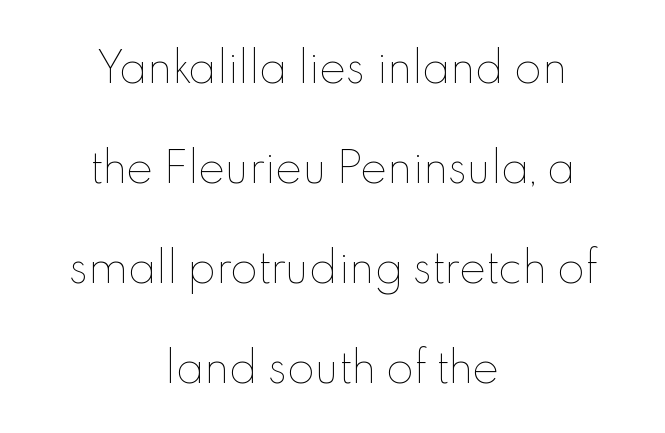
Each letter keeps its own natural width here, so spacing adapts to shape. In terms of letterspacing, this is plain default setting. If you drew a line through each stem, it would be perfectly vertical. Just letters on the line, the space beneath them empty. A great deal of white space separates one row of letters from the next.
